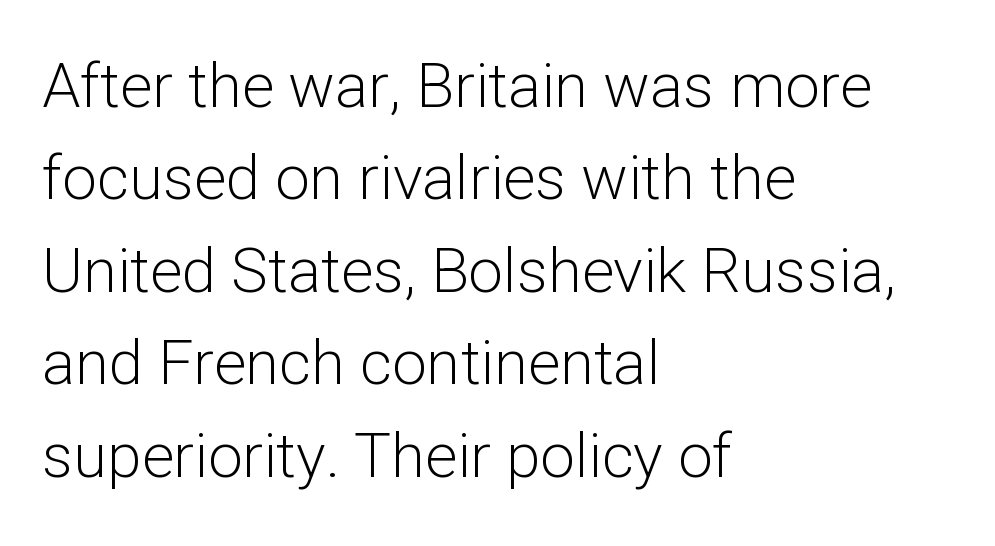
Q: Is the text bold? A: No.
Q: Is the text italic (slanted)? A: No, it is upright.
Q: Is the typeface a serif or a sans-serif typeface? A: Sans-serif.
Q: Is the text underlined? A: No.
Q: How is the paragraph aligned? A: Left-aligned.
Q: Is the spacing between letters normal or unusually wide? A: Normal.
Q: Is the spacing between lines tight, normal or loose? A: Normal.
Q: Width (condensed, normal, or wide)? A: Normal.
Q: Stroke contrast? A: Low.
Q: x-height? A: Medium.
Q: Monospaced? A: No.
